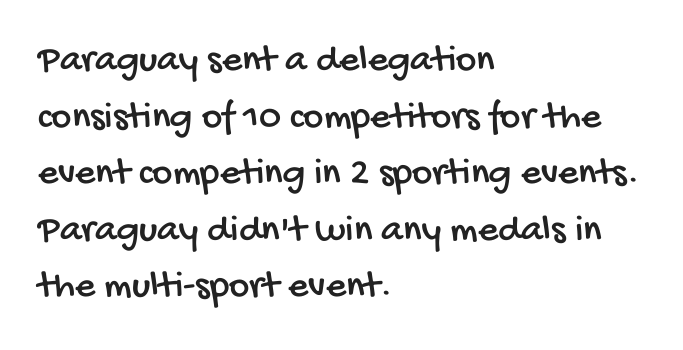
The image shows 39 px condensed sans-serif type; set left-aligned, normal line spacing (1.45x), normal letter spacing, not underlined; low stroke contrast and a large x-height.
